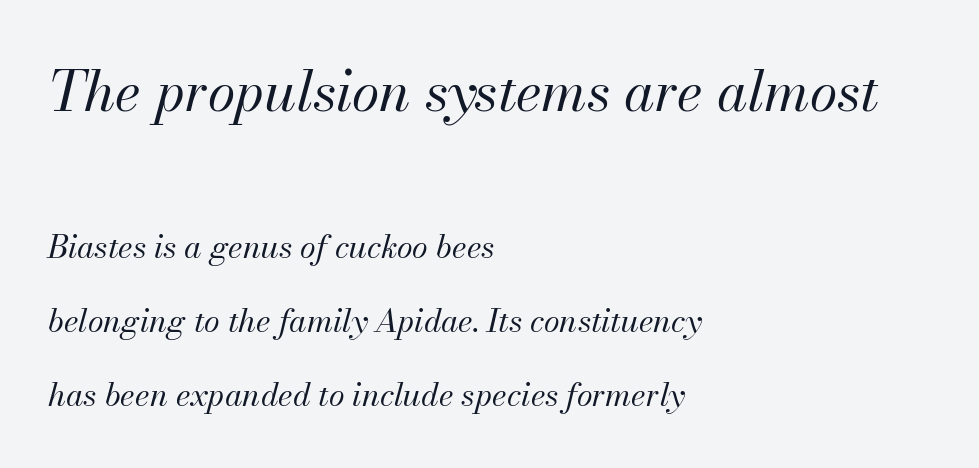
Quick note: underline off. This is oblique type, the kind used for emphasis or titles. Look at the glyph heights: the upper group is clearly the bigger setting. Each line starts at the same left margin while the right side varies. The characters are drawn with everyday or finer stroke widths.
